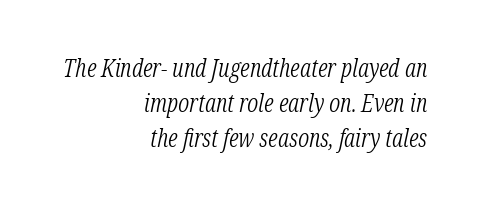
{"italic": "yes", "lean": "right", "slant_degrees": 12, "bold": "no", "underline": "no", "align": "right", "line_spacing": "normal", "line_spacing_ratio": 1.41, "letter_spacing": "normal", "letter_spacing_em": 0.0, "glyph_px": 25}
